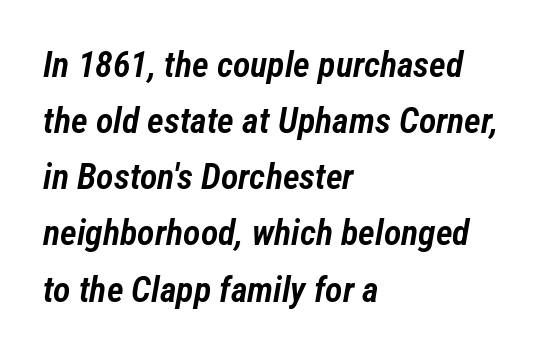
These lines were composed using italics. Compared with an ordinary text face, these strokes are moderately heavier — a semibold. Regular leading. Just letters on the line, the space beneath them empty. Letter spacing: default.
